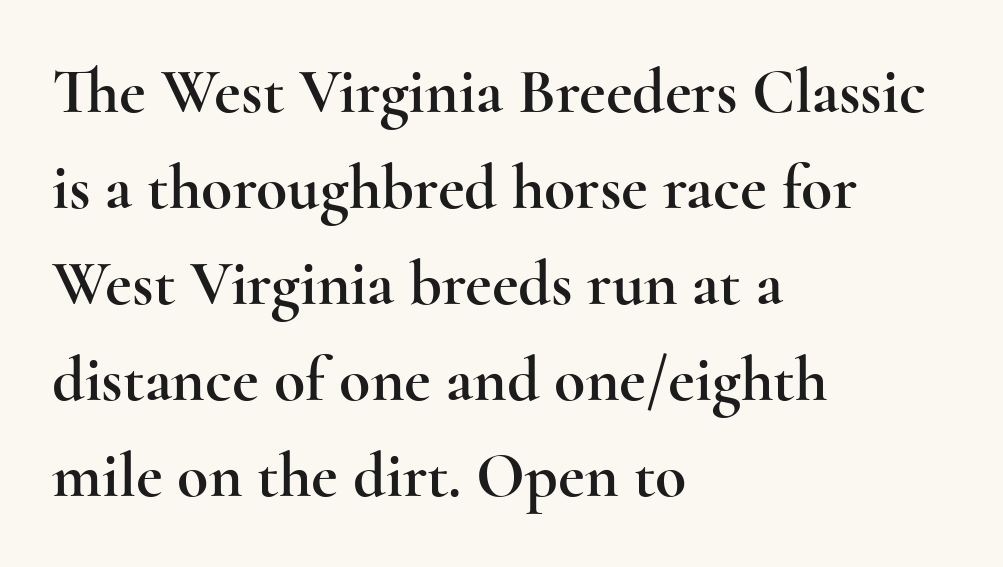
The image shows 64 px wide serif type, upright; set left-aligned, normal line spacing (1.5x), normal letter spacing, not underlined; a small x-height.
